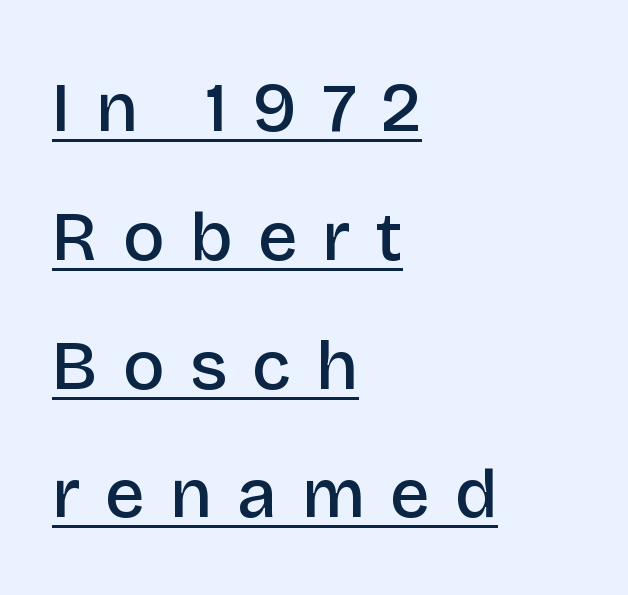
Q: Is the text bold? A: Semi-bold.
Q: Is the text italic (slanted)? A: No, it is upright.
Q: Is the typeface a serif or a sans-serif typeface? A: Sans-serif.
Q: Is the text underlined? A: Yes.
Q: How is the paragraph aligned? A: Left-aligned.
Q: Is the spacing between letters normal or unusually wide? A: Unusually wide.
Q: Width (condensed, normal, or wide)? A: Normal.
Q: Stroke contrast? A: Low.
Q: x-height? A: Large.
Q: Monospaced? A: No.
